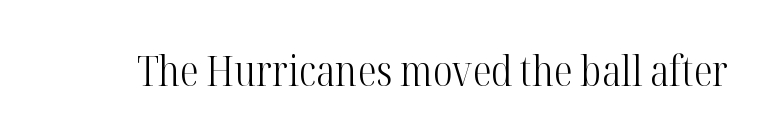
Q: Is the text bold? A: No.
Q: Is the text italic (slanted)? A: No, it is upright.
Q: Is the typeface a serif or a sans-serif typeface? A: Serif.
Q: Is the text underlined? A: No.
Q: Is the spacing between letters normal or unusually wide? A: Normal.
Q: Width (condensed, normal, or wide)? A: Condensed.
Q: Stroke contrast? A: High.
Q: x-height? A: Medium.
Q: Monospaced? A: No.
